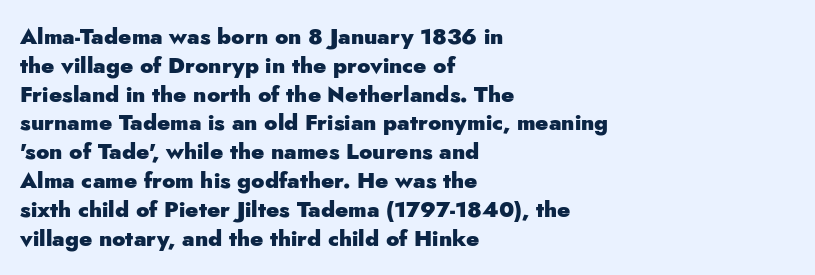
The image shows 22 px bold type, upright; set left-aligned, normal line spacing (1.31x), normal letter spacing, not underlined.
